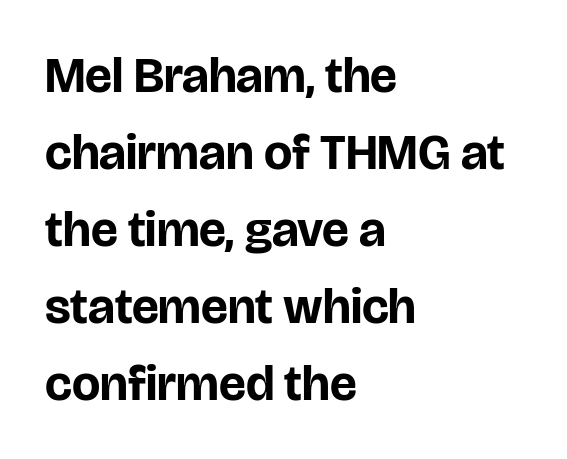
{"serif": "no", "italic": "no", "bold": "yes", "weight": "bold", "width": "normal", "stroke_contrast": "low", "x_height": "large", "monospaced": "no", "underline": "no", "align": "left", "line_spacing": "normal", "line_spacing_ratio": 1.54, "letter_spacing": "normal", "letter_spacing_em": 0.0, "glyph_px": 50}
